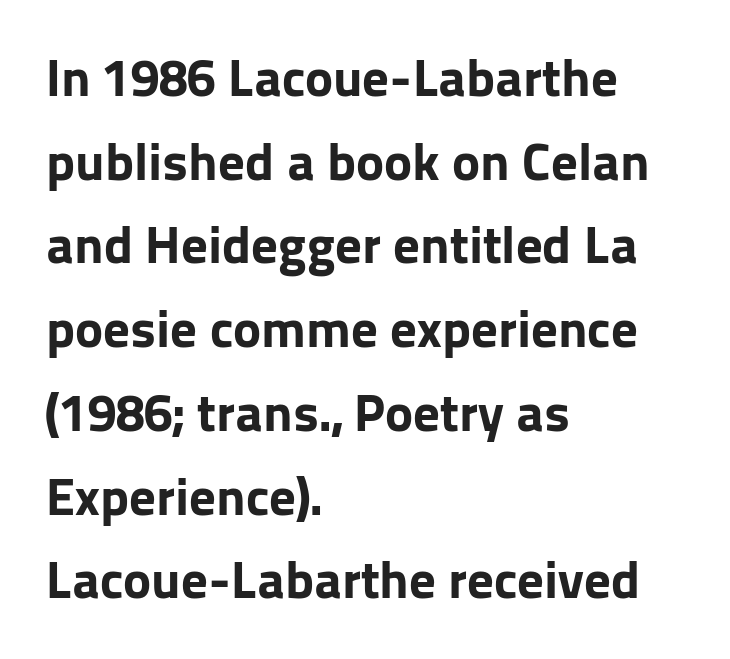
Italic: no, the glyphs are upright roman. These lines are set flush left with a ragged right edge. Bare-footed words on every line. Look at the bottom of the vertical strokes: they stop flat, with no serifs. The rendering keeps characters at their native spacing.
